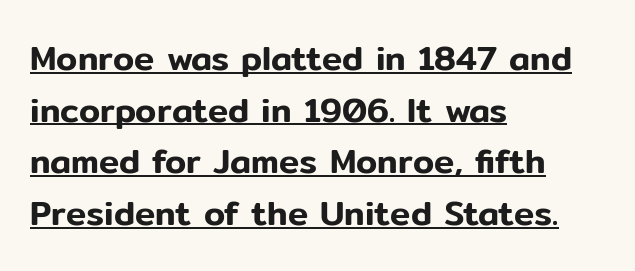
{"serif": "no", "italic": "no", "width": "normal", "stroke_contrast": "low", "x_height": "medium", "monospaced": "no", "underline": "yes", "align": "left", "line_spacing": "normal", "line_spacing_ratio": 1.52, "letter_spacing": "normal", "letter_spacing_em": 0.0, "glyph_px": 34}
